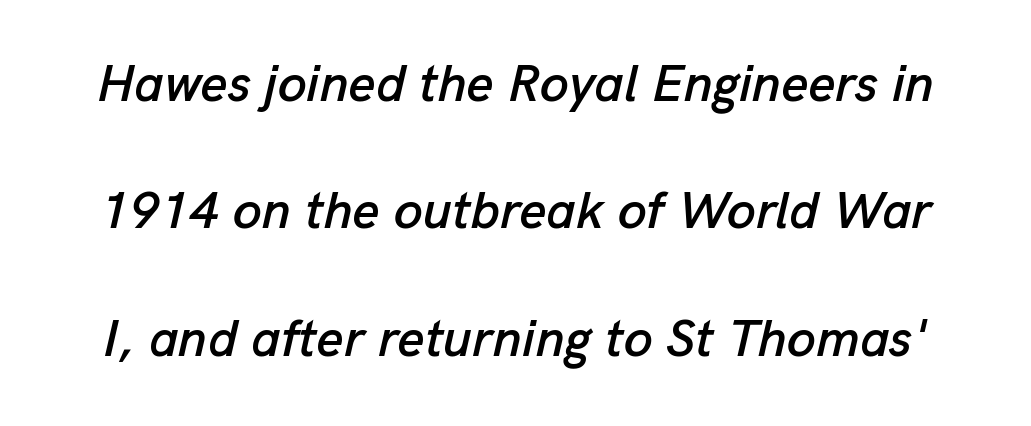
{"italic": "yes", "lean": "right", "slant_degrees": 13, "width": "normal", "stroke_contrast": "low", "x_height": "medium", "monospaced": "no", "underline": "no", "line_spacing": "loose", "line_spacing_ratio": 2.45, "letter_spacing": "normal", "letter_spacing_em": 0.0, "glyph_px": 52}
